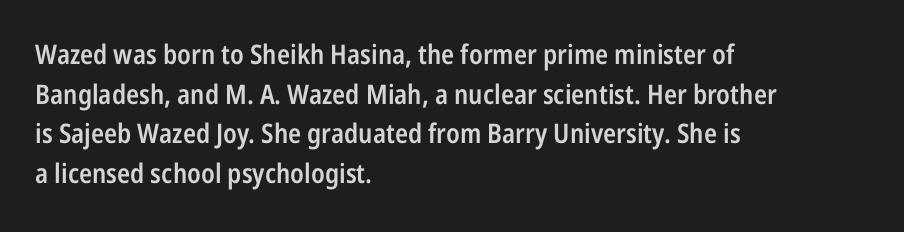
Q: Is the text bold? A: Semi-bold.
Q: Is the text italic (slanted)? A: No, it is upright.
Q: Is the text underlined? A: No.
Q: How is the paragraph aligned? A: Left-aligned.
Q: Is the spacing between letters normal or unusually wide? A: Normal.
Q: Is the spacing between lines tight, normal or loose? A: Normal.
